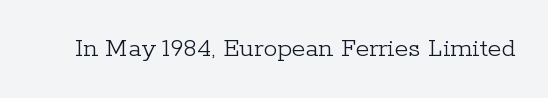
The image shows 28 px light serif type, upright; set normal letter spacing, not underlined; low stroke contrast and a medium x-height.
